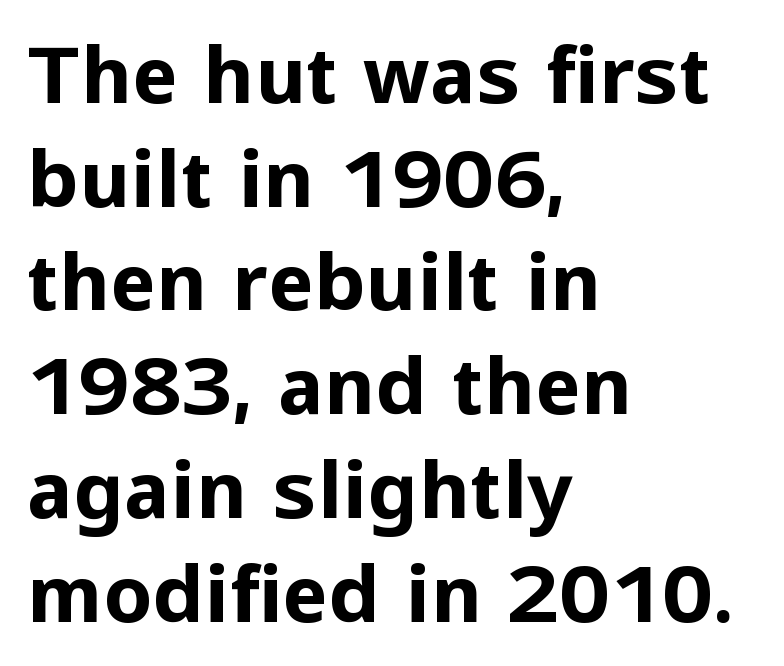
The rendering anchors every line to the left-hand side. No feet cap the strokes, marking this as sans-serif type. The passage shown is typed in a proportional face where columns would drift. Horizontal bands of white between lines are of average thickness.
